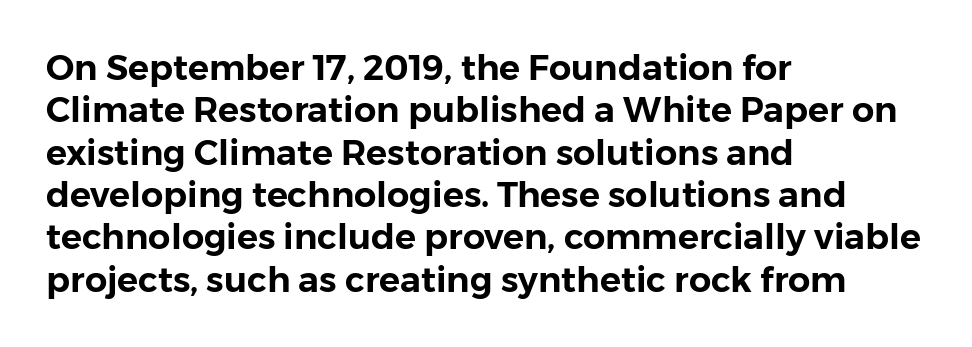
{"serif": "no", "italic": "no", "width": "normal", "stroke_contrast": "low", "x_height": "medium", "monospaced": "no", "underline": "no", "align": "left", "line_spacing_ratio": 1.21, "letter_spacing": "normal", "letter_spacing_em": 0.0, "glyph_px": 35}
